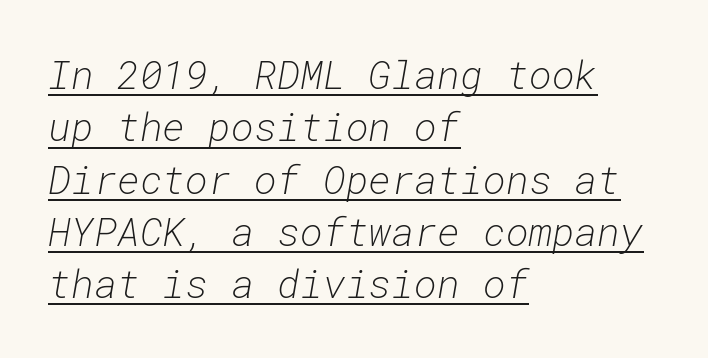
The image shows 39 px light type, italic (leaning right), monospaced; set left-aligned, normal line spacing (1.34x), normal letter spacing, underlined; low stroke contrast and a medium x-height.
